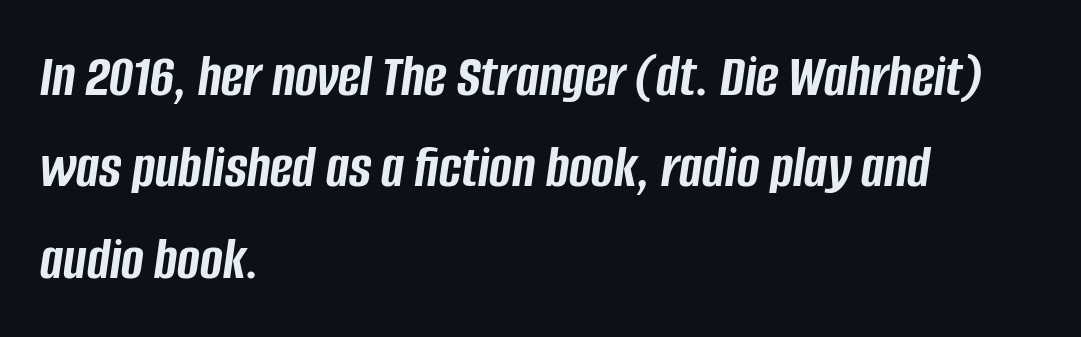
The image shows 61 px semibold, condensed type, italic (leaning right); set left-aligned, normal line spacing (1.5x), normal letter spacing, not underlined; low stroke contrast and a large x-height.
